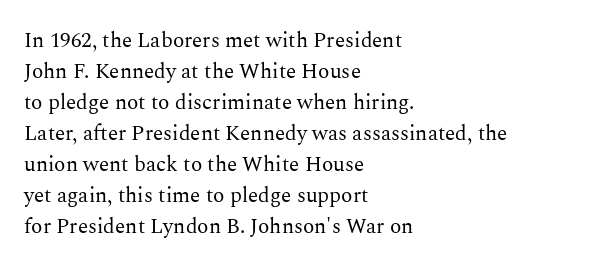
No chunkiness to these letters — they're not bold. The area under the type is left untouched. This rendering uses left alignment, leaving the right contour irregular. The font's upright variant was chosen for this text. Compared with typical body copy, the letter spacing here is the same.
